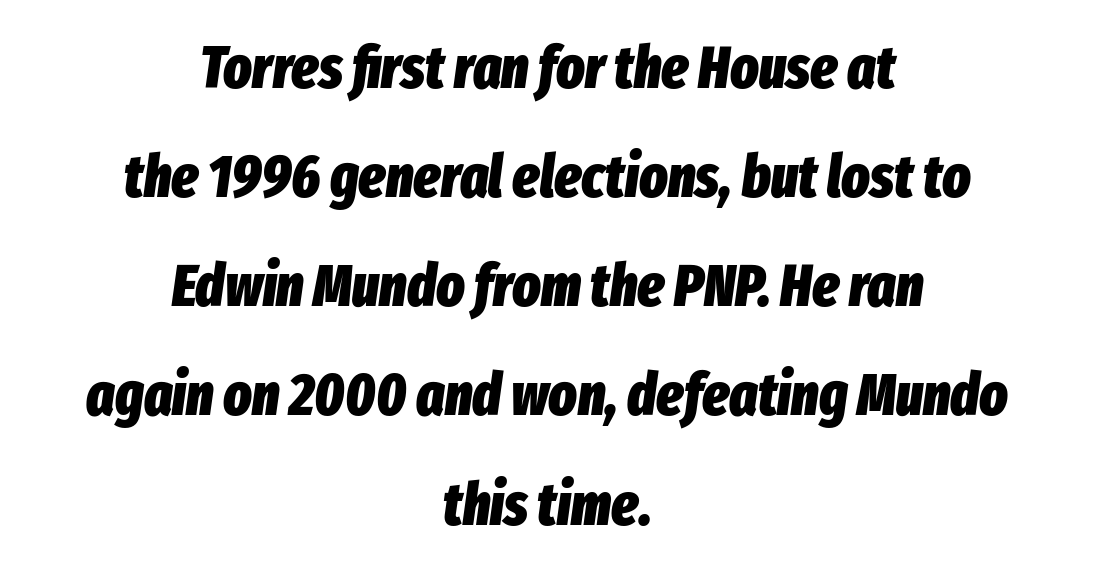
{"italic": "yes", "lean": "right", "slant_degrees": 8, "bold": "yes", "weight": "heavy", "width": "condensed", "stroke_contrast": "low", "x_height": "medium", "monospaced": "no", "underline": "no", "align": "center", "line_spacing_ratio": 1.85, "letter_spacing": "normal", "letter_spacing_em": 0.0, "glyph_px": 59}
